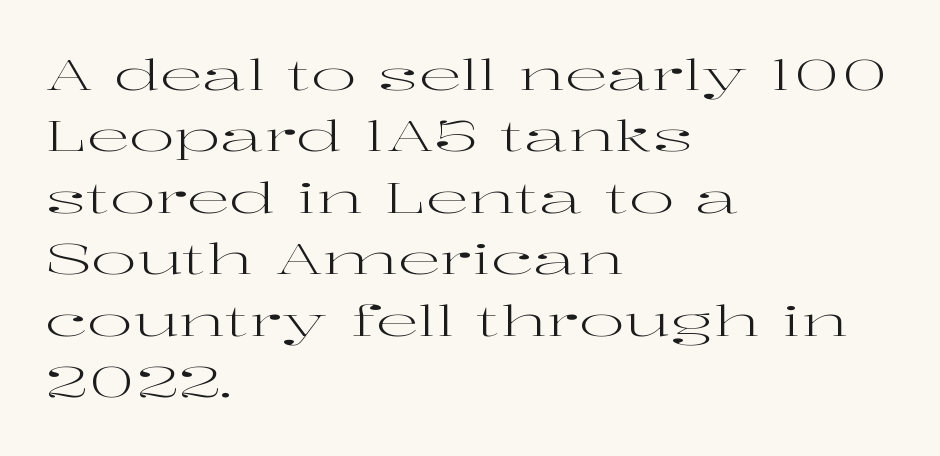
Each line starts at the same left margin while the right side varies. The leading is moderate, giving the passage an even texture. Each word holds together tightly as a unit, with standard inter-letter gaps. Serif or sans? Serif — the stroke terminals have little feet.
